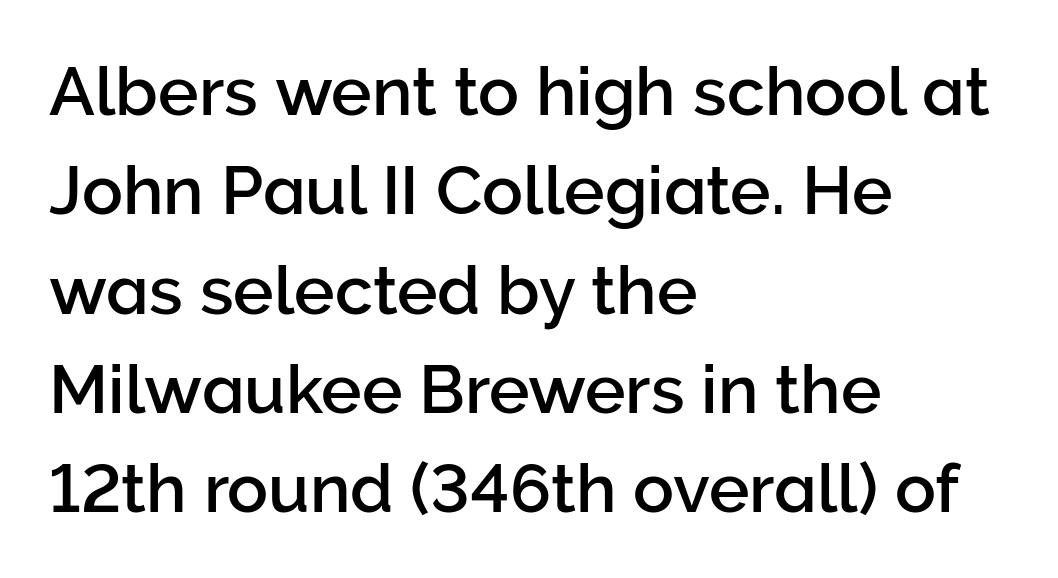
Q: Is the text italic (slanted)? A: No, it is upright.
Q: Is the typeface a serif or a sans-serif typeface? A: Sans-serif.
Q: Is the text underlined? A: No.
Q: How is the paragraph aligned? A: Left-aligned.
Q: Is the spacing between letters normal or unusually wide? A: Normal.
Q: Is the spacing between lines tight, normal or loose? A: Normal.
Q: Width (condensed, normal, or wide)? A: Normal.
Q: Stroke contrast? A: Low.
Q: x-height? A: Medium.
Q: Monospaced? A: No.
